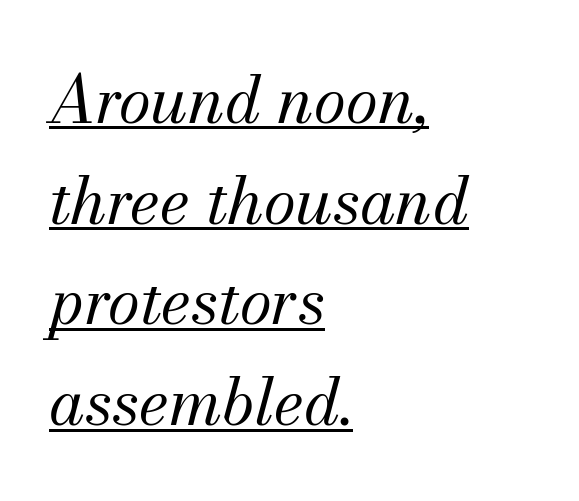
The image shows 65 px regular-weight serif type, italic (leaning right); set left-aligned, normal line spacing (1.55x), normal letter spacing, underlined; medium stroke contrast and a small x-height.
